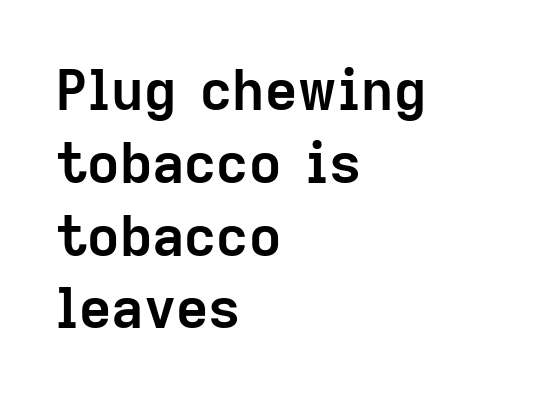
{"serif": "no", "italic": "no", "bold": "yes", "weight": "semibold", "width": "normal", "stroke_contrast": "low", "x_height": "medium", "monospaced": "no", "underline": "no", "align": "left", "line_spacing": "normal", "line_spacing_ratio": 1.3, "letter_spacing": "normal", "letter_spacing_em": 0.0, "glyph_px": 56}
